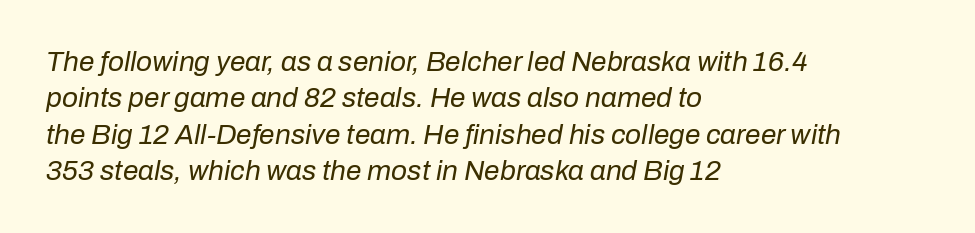
{"italic": "yes", "lean": "right", "slant_degrees": 10, "bold": "no", "weight": "regular", "width": "normal", "stroke_contrast": "low", "x_height": "medium", "monospaced": "no", "underline": "no", "align": "left", "line_spacing": "normal", "line_spacing_ratio": 1.3, "letter_spacing": "normal", "letter_spacing_em": 0.0, "glyph_px": 28}
